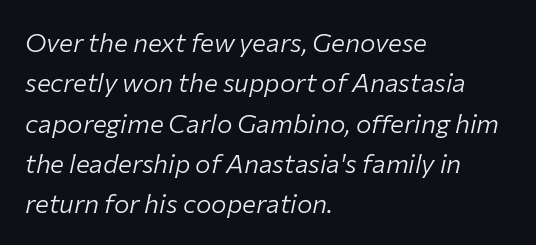
Notice how descenders clear the ascenders below comfortably — that's standard leading. Any mark beneath the type? The region is blank. Stroke mass is kept to a normal reading level or below. The axis of the letterforms is tilted away from vertical. Characters follow at the spacing the type designer built in.
